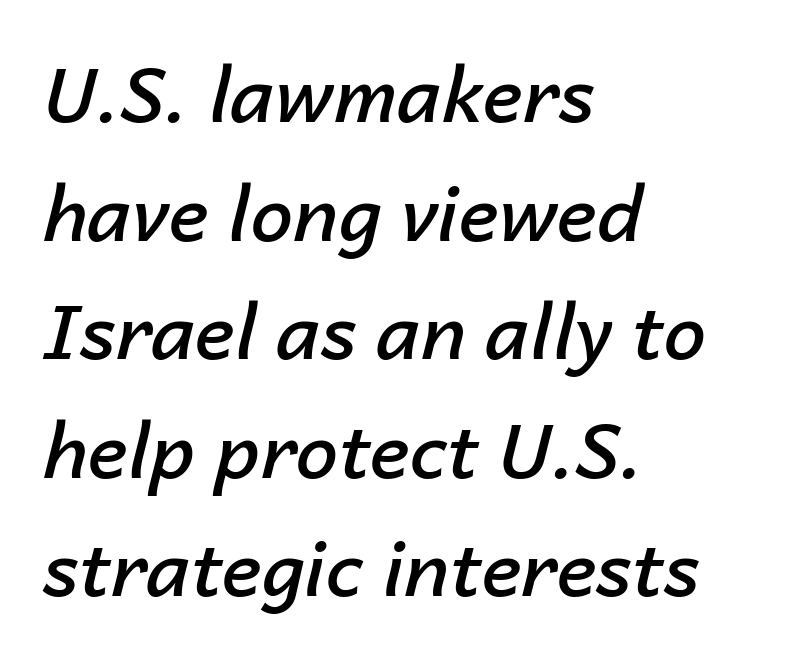
The passage shown has conventional tracking throughout. The line-height multiplier appears to be the usual default. The passage shown is typed in a proportional face where columns would drift. When letters slant like this, we call the style italic. A bit beefed up — I'd call it semibold rather than bold. Horizontally, the lines are justified to the leading edge only.
